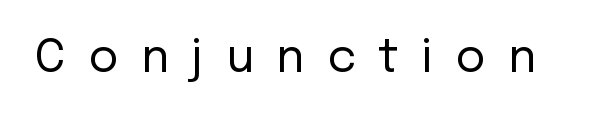
The image shows 46 px regular-weight sans-serif type, upright; set unusually wide letter spacing (+0.49 em), not underlined; low stroke contrast and a medium x-height.
